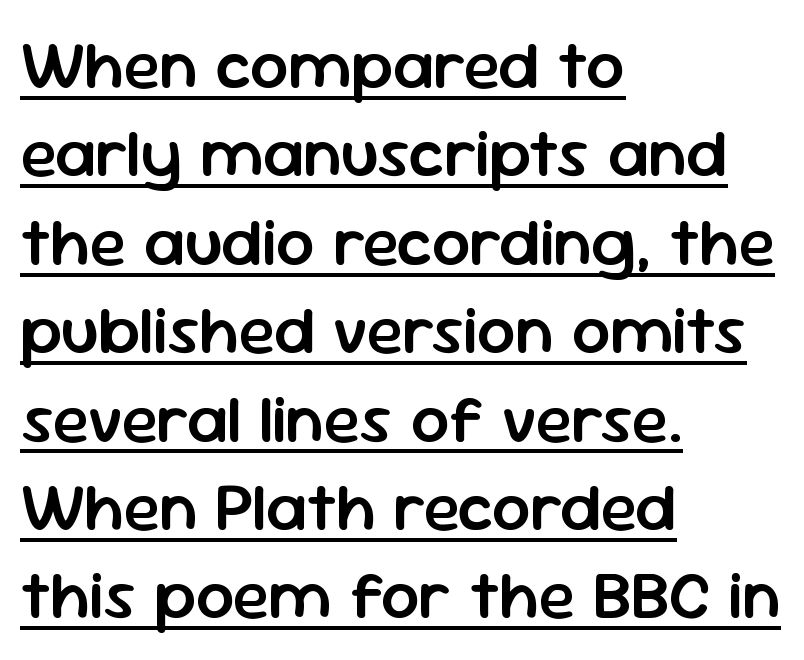
Decoration check: the copy is underlined. Does extra space separate the letters? No, they use regular spacing. Posture: vertical. Notice how descenders clear the ascenders below comfortably — that's standard leading. The ragged edge is on the right, which tells us the setting is flush left.
